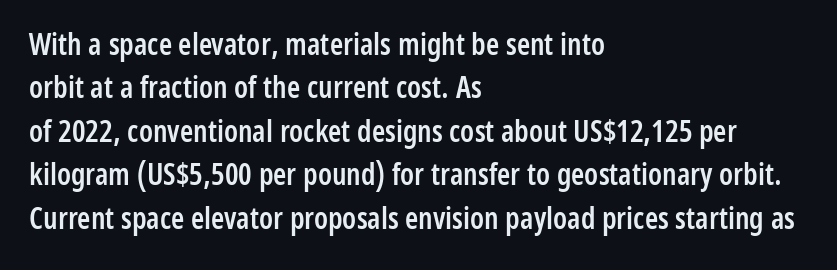
Q: Is the text bold? A: Semi-bold.
Q: Is the text italic (slanted)? A: No, it is upright.
Q: Is the typeface a serif or a sans-serif typeface? A: Sans-serif.
Q: Is the text underlined? A: No.
Q: How is the paragraph aligned? A: Left-aligned.
Q: Is the spacing between letters normal or unusually wide? A: Normal.
Q: Is the spacing between lines tight, normal or loose? A: Normal.
Q: Width (condensed, normal, or wide)? A: Condensed.
Q: Stroke contrast? A: Low.
Q: x-height? A: Medium.
Q: Monospaced? A: No.
